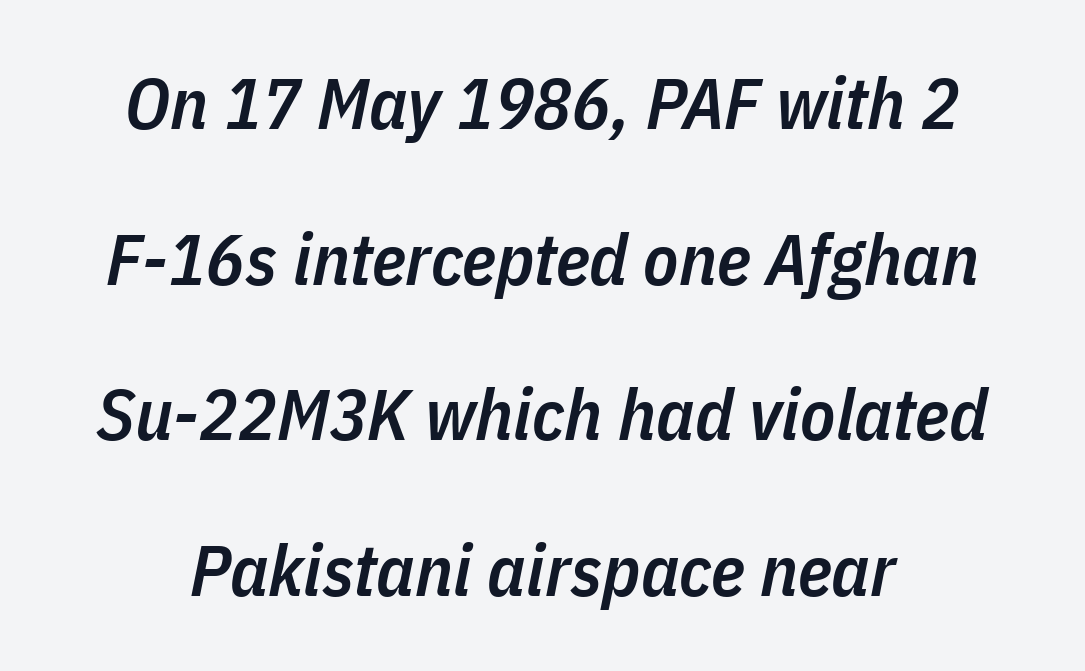
{"italic": "yes", "lean": "right", "slant_degrees": 11, "bold": "semi", "weight": "semibold", "width": "condensed", "stroke_contrast": "low", "x_height": "medium", "monospaced": "no", "underline": "no", "line_spacing": "loose", "line_spacing_ratio": 2.16, "letter_spacing": "normal", "letter_spacing_em": 0.0, "glyph_px": 72}
